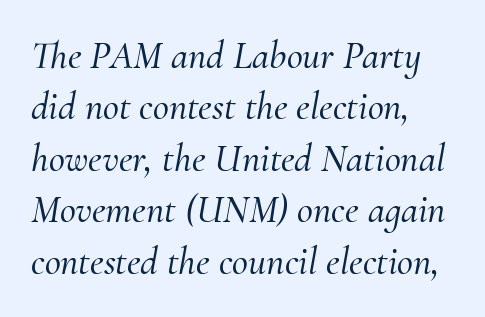
Does the copy run flush right? No — it runs flush left. Baseline-to-baseline distance is the conventional proportion of letter height. The face used here is rendered with its standard letterfit. Proportional: the letters do not fall into vertical columns. There's an unmistakable incline to the writing here. Type without underlining.
